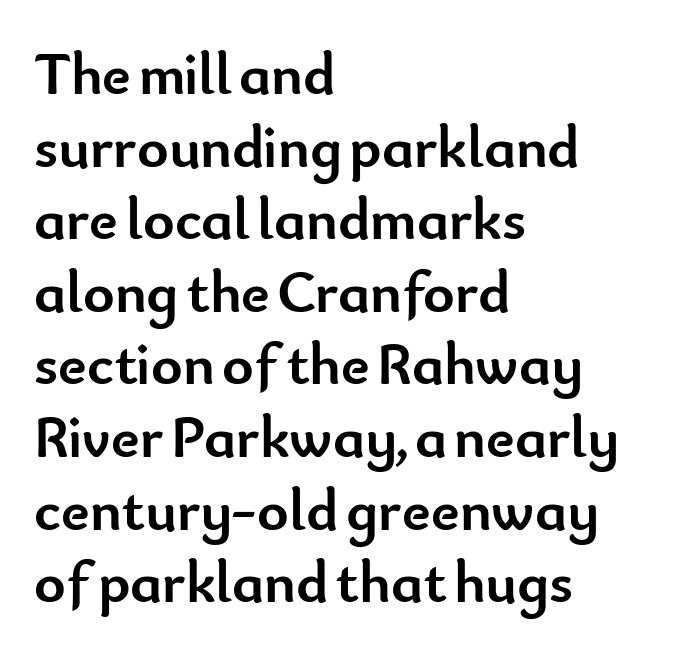
The image shows 60 px semibold sans-serif type, upright; set left-aligned, line spacing 1.21x, normal letter spacing, not underlined; low stroke contrast and a small x-height.
